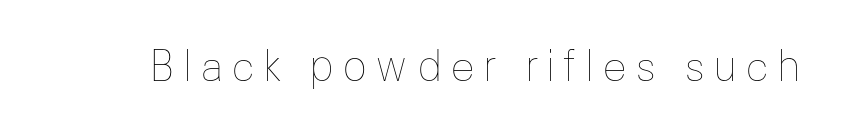
{"italic": "no", "bold": "no", "weight": "thin", "width": "normal", "stroke_contrast": "low", "x_height": "medium", "monospaced": "no", "underline": "no", "glyph_px": 41}
